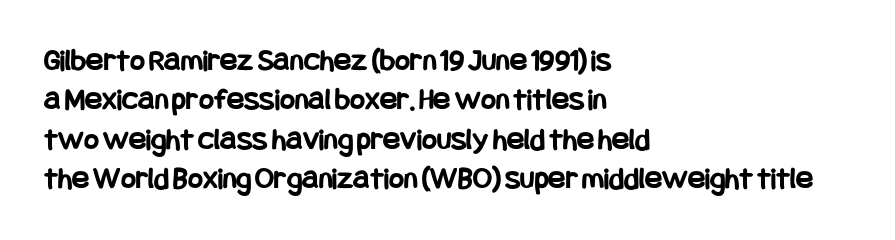
Q: Is the text bold? A: Yes.
Q: Is the text italic (slanted)? A: No, it is upright.
Q: Is the typeface a serif or a sans-serif typeface? A: Sans-serif.
Q: Is the text underlined? A: No.
Q: How is the paragraph aligned? A: Left-aligned.
Q: Is the spacing between letters normal or unusually wide? A: Normal.
Q: Width (condensed, normal, or wide)? A: Condensed.
Q: Stroke contrast? A: Low.
Q: x-height? A: Large.
